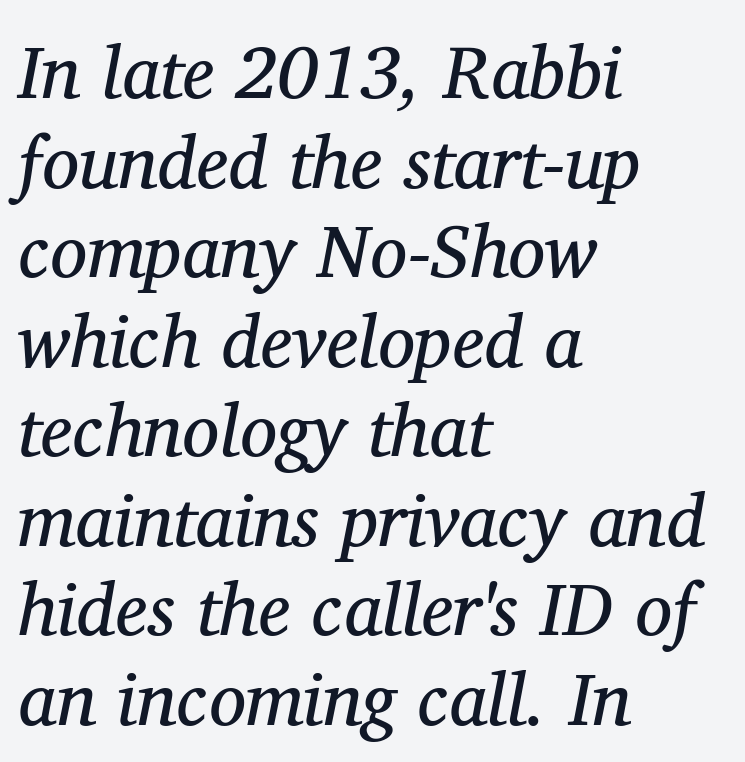
Q: Is the text bold? A: No.
Q: Is the text italic (slanted)? A: Yes, it leans right by about 11 degrees.
Q: Is the typeface a serif or a sans-serif typeface? A: Serif.
Q: Is the text underlined? A: No.
Q: How is the paragraph aligned? A: Left-aligned.
Q: Is the spacing between letters normal or unusually wide? A: Normal.
Q: Width (condensed, normal, or wide)? A: Normal.
Q: Stroke contrast? A: Medium.
Q: x-height? A: Medium.
Q: Monospaced? A: No.
